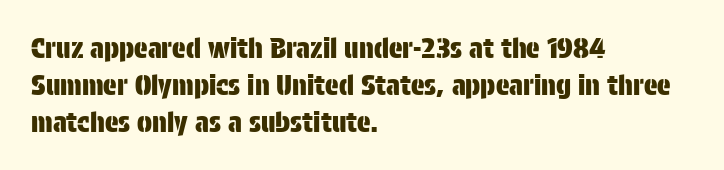
The type family on display is of the sans-serif kind. Honestly, the letter spacing is just normal — you wouldn't notice it. Is this a fixed-width face? No — the glyphs have proportional, varying widths. The glyphs are unaccompanied by any horizontal stroke below them. These lines are set flush left with a ragged right edge.
